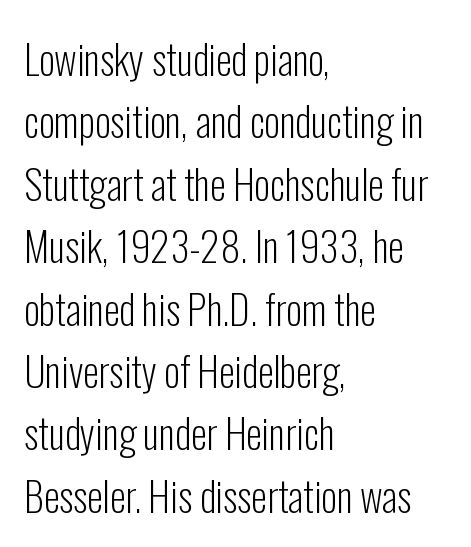
You could not count columns in this text — the font is proportionally spaced. Stroke thickness stays within the range of a standard reading face or lighter. Posture: straight, roman, zero tilt. A typesetter would call this zero additional tracking. The type family on display is of the sans-serif kind.
